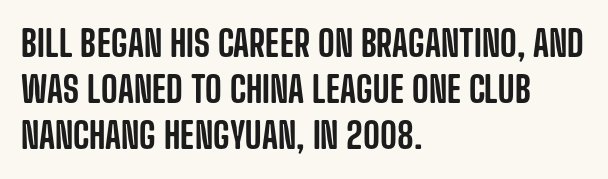
The image shows 36 px condensed sans-serif type, upright; set left-aligned, normal line spacing (1.28x), normal letter spacing, not underlined; low stroke contrast and a large x-height.
